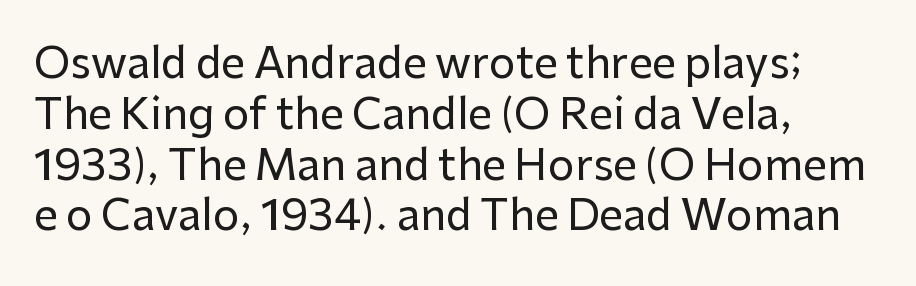
{"serif": "no", "italic": "no", "width": "normal", "stroke_contrast": "low", "x_height": "medium", "monospaced": "no", "underline": "no", "align": "left", "line_spacing_ratio": 1.21, "letter_spacing": "normal", "letter_spacing_em": 0.0, "glyph_px": 42}
